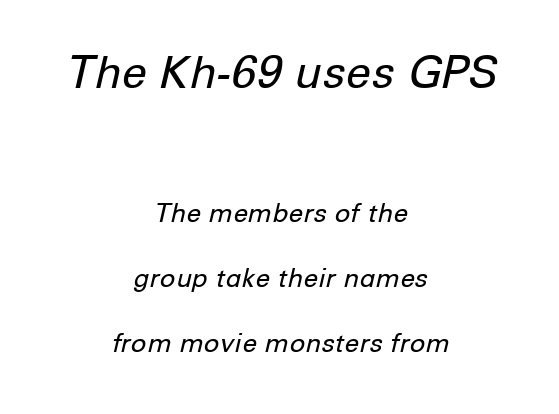
Layout note: lines centered. Line spacing here is loose. Bold? No — there's no thickening of the strokes. The gaps between neighbouring characters are ordinary and unremarkable. Visually, the top section dominates because its glyphs are scaled up. The space beneath each line is pristine and unruled.
